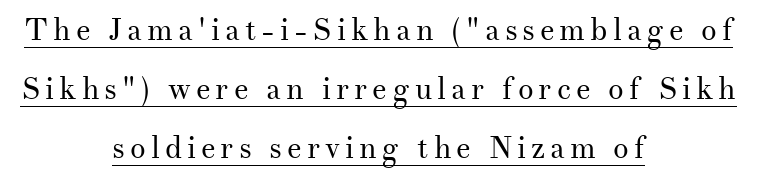
Rows of type keep a wide berth in the vertical direction. The letters carry serifs — small finishing strokes at the ends of their stems. The face looks like a standard text weight, possibly lighter. Do the characters align in a grid? No, the font is proportional. This is roman type, the default non-slanted kind.
